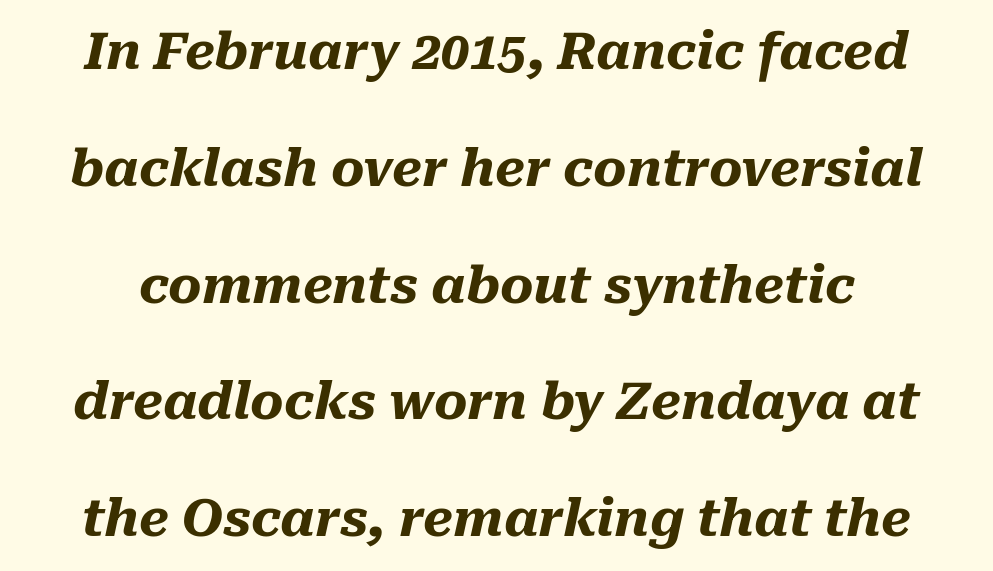
The image shows 51 px heavy type, italic (leaning right); set loose line spacing (2.29x), normal letter spacing, not underlined; medium stroke contrast and a medium x-height.
